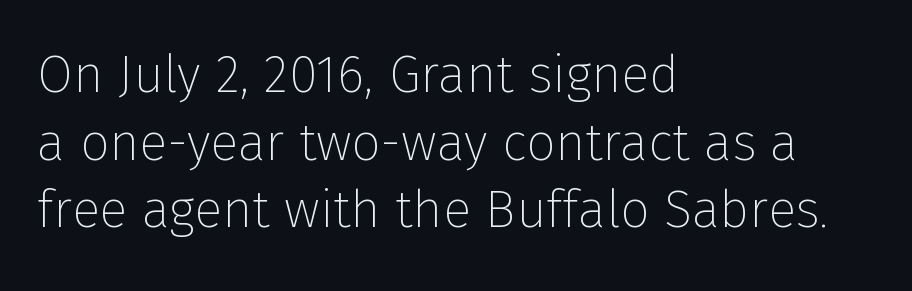
Q: Is the text bold? A: No.
Q: Is the text italic (slanted)? A: No, it is upright.
Q: Is the typeface a serif or a sans-serif typeface? A: Sans-serif.
Q: Is the text underlined? A: No.
Q: How is the paragraph aligned? A: Left-aligned.
Q: Is the spacing between letters normal or unusually wide? A: Normal.
Q: Is the spacing between lines tight, normal or loose? A: Normal.
Q: Width (condensed, normal, or wide)? A: Normal.
Q: Stroke contrast? A: Low.
Q: x-height? A: Medium.
Q: Monospaced? A: No.
